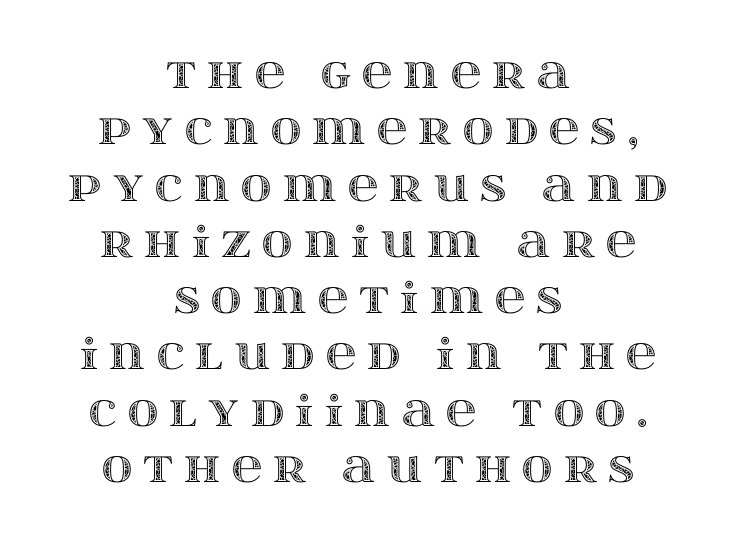
Vertically, the passage feels balanced, rows spaced as you'd expect. The face used here is proportionally spaced, like ordinary book or web type. The passage shown has open, widely tracked lettering throughout. The area under the type is left untouched.
